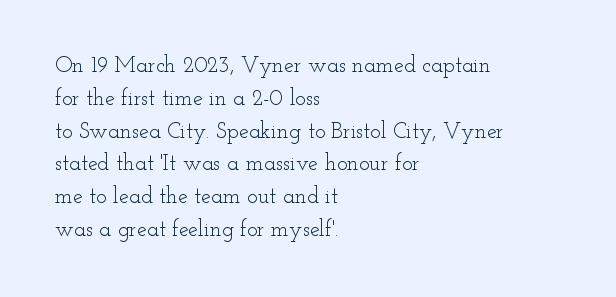
{"italic": "no", "bold": "no", "underline": "no", "align": "left", "line_spacing": "normal", "line_spacing_ratio": 1.49, "letter_spacing": "normal", "letter_spacing_em": 0.0, "glyph_px": 22}
